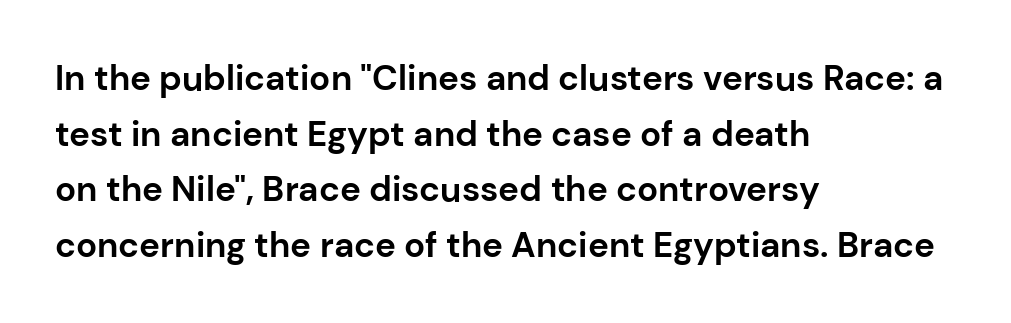
This sample has the flowing, uneven cadence of proportional lettering. The strokes are fattened all the way to bold. Here the glyphs are tracked normally, forming tight word shapes. Just letters on the line, the space beneath them empty. Regarding leading, the lines here are spaced in the standard way.
